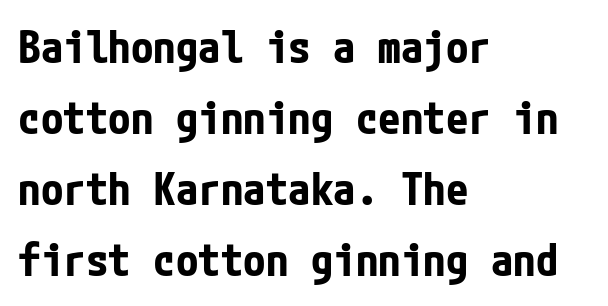
{"serif": "no", "italic": "no", "bold": "yes", "weight": "bold", "width": "condensed", "stroke_contrast": "low", "x_height": "medium", "underline": "no", "align": "left", "line_spacing": "normal", "line_spacing_ratio": 1.58, "letter_spacing": "normal", "letter_spacing_em": 0.0, "glyph_px": 45}
